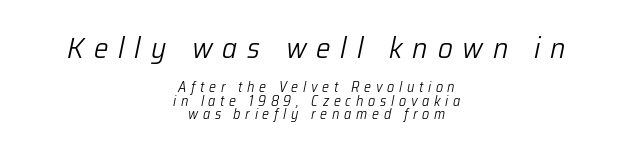
The image shows 29 px light type, italic (leaning right); set centered, tight line spacing (0.97x), unusually wide letter spacing (+0.34 em), not underlined; the first (top) block is 2.07x larger; low stroke contrast and a medium x-height.
